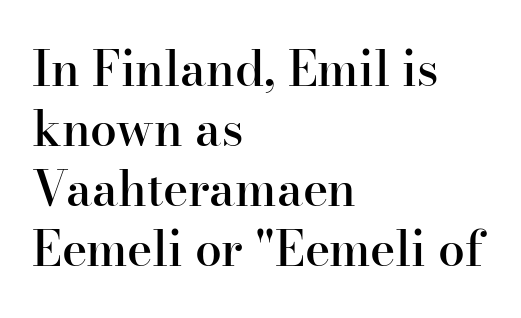
Think of a printed novel: that variable character pitch is what you see here. This rendering features lettering with no underline. The rendering shows small feet on the letterforms — a serif design. In CSS terms this would be text-align: left. The specimen reads as upright at a glance. Stems and bowls a touch heavier than normal — semibold.
